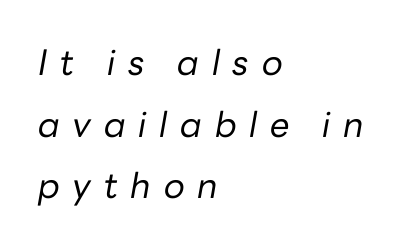
The image shows 35 px regular-weight type, italic (leaning right); set left-aligned, line spacing 1.76x, unusually wide letter spacing (+0.36 em), not underlined; low stroke contrast and a medium x-height.
